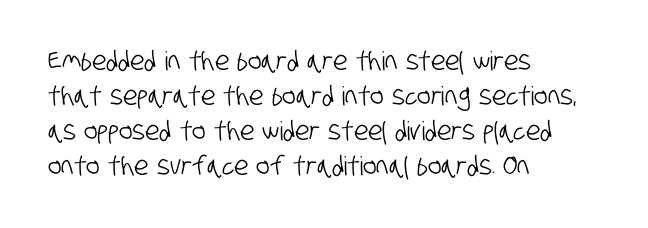
Glance below the letters and you will spot only blank space. A typesetter would call this leading conventional body-copy spacing. Nothing unusual about the tracking: characters are spaced as the font intends. The text block is weighted toward the left margin, trailing off unevenly rightward.
